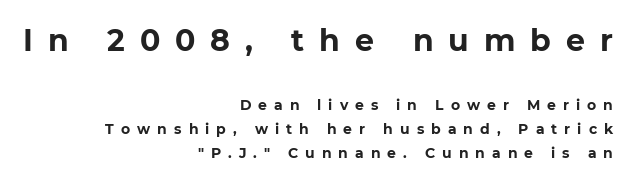
Q: Is the text bold? A: Yes.
Q: Is the text italic (slanted)? A: No, it is upright.
Q: Is the typeface a serif or a sans-serif typeface? A: Sans-serif.
Q: Is the text underlined? A: No.
Q: How is the paragraph aligned? A: Right-aligned.
Q: Is the spacing between letters normal or unusually wide? A: Unusually wide.
Q: Is the spacing between lines tight, normal or loose? A: Normal.
Q: Which block of text is set in a larger size, the first (top) or the second (bottom)? A: The first (top) one.
Q: Width (condensed, normal, or wide)? A: Normal.
Q: Stroke contrast? A: Low.
Q: x-height? A: Medium.
Q: Monospaced? A: No.
